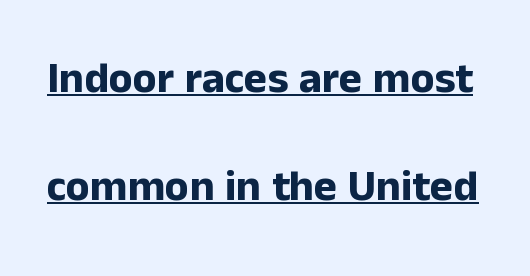
The image shows 44 px bold sans-serif type, upright; set loose line spacing (2.45x), normal letter spacing, underlined; low stroke contrast and a medium x-height.
